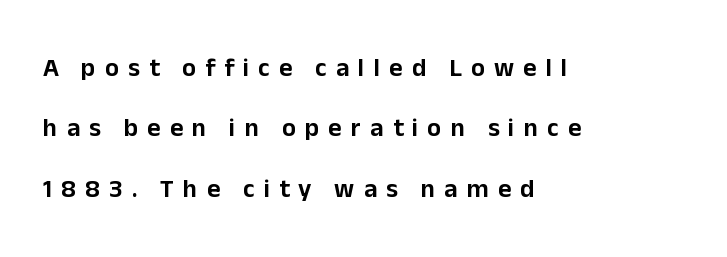
{"italic": "no", "underline": "no", "align": "left", "line_spacing": "loose", "line_spacing_ratio": 2.32, "letter_spacing": "wide", "letter_spacing_em": 0.35, "glyph_px": 26}
